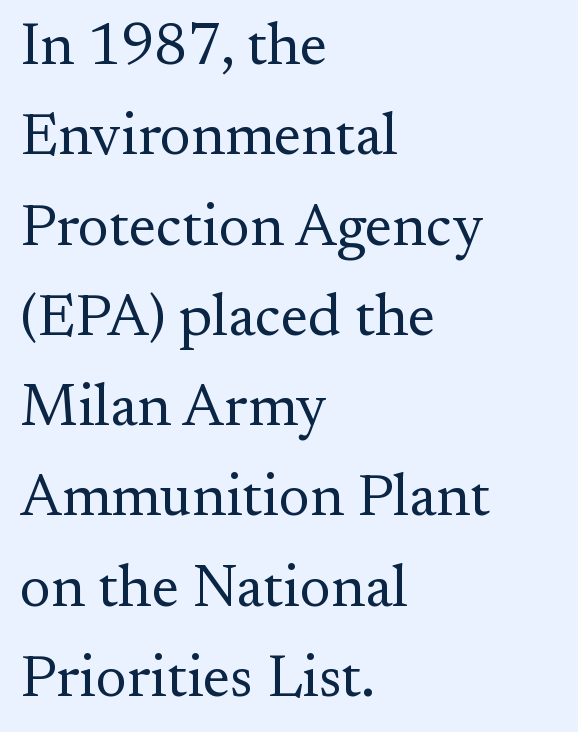
Typeset ragged right — the left edge is the straight one. The passage shown has conventional tracking throughout. Classification — serif. The words here are not underlined. Italic? Not at all — the glyphs are vertical. The rendering uses natural spacing where letterforms have individual widths.
